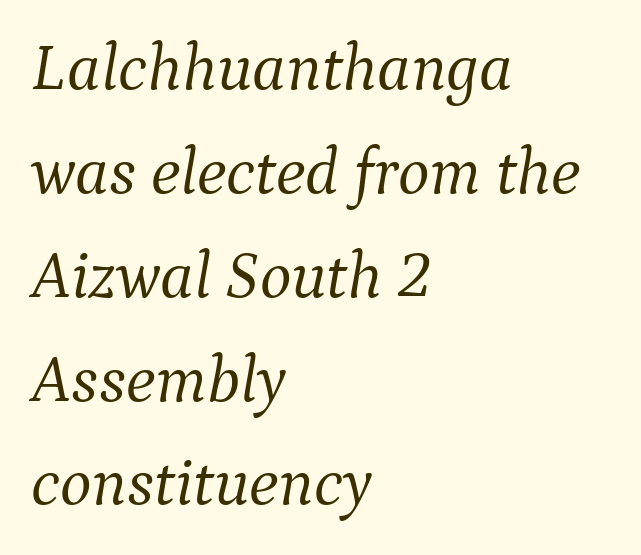
The image shows 67 px light serif type, italic (leaning right); set left-aligned, normal line spacing (1.55x), normal letter spacing, not underlined; medium stroke contrast and a medium x-height.
